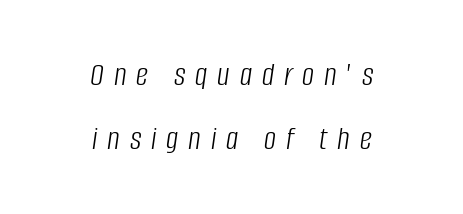
{"italic": "yes", "lean": "right", "slant_degrees": 8, "bold": "no", "weight": "light", "width": "condensed", "stroke_contrast": "low", "x_height": "large", "monospaced": "no", "underline": "no", "align": "center", "line_spacing_ratio": 1.87, "letter_spacing": "wide", "letter_spacing_em": 0.29, "glyph_px": 34}
